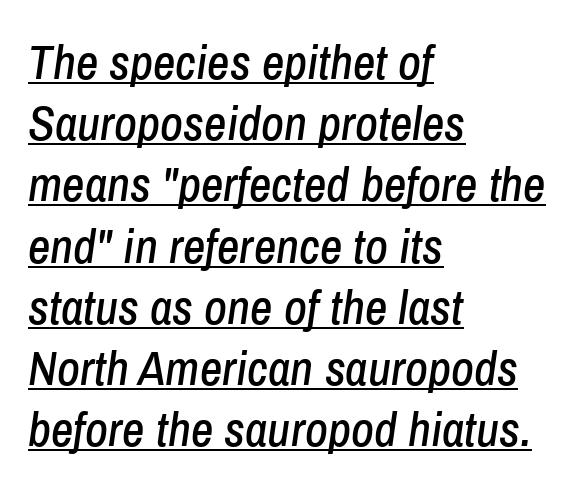
{"italic": "yes", "lean": "right", "slant_degrees": 8, "width": "condensed", "stroke_contrast": "low", "x_height": "medium", "monospaced": "no", "underline": "yes", "align": "left", "line_spacing": "normal", "line_spacing_ratio": 1.25, "letter_spacing": "normal", "letter_spacing_em": 0.0, "glyph_px": 49}
